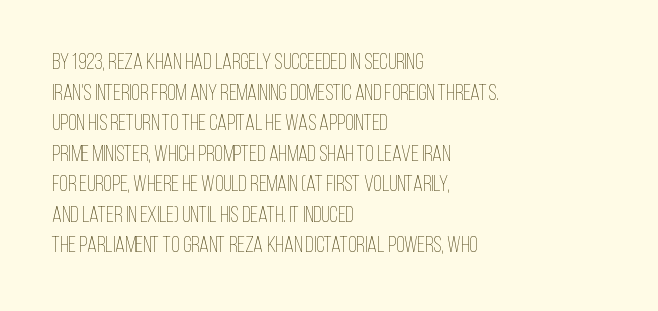
{"italic": "no", "bold": "no", "underline": "no", "align": "left", "line_spacing": "normal", "line_spacing_ratio": 1.39, "letter_spacing": "normal", "letter_spacing_em": 0.0, "glyph_px": 22}
